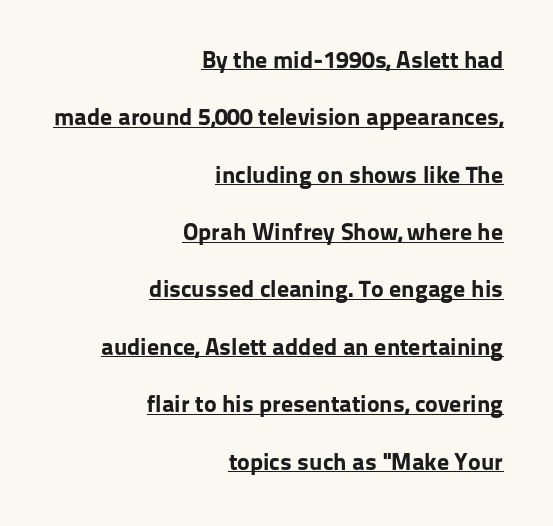
Q: Is the text bold? A: Yes.
Q: Is the text italic (slanted)? A: No, it is upright.
Q: Is the text underlined? A: Yes.
Q: How is the paragraph aligned? A: Right-aligned.
Q: Is the spacing between letters normal or unusually wide? A: Normal.
Q: Is the spacing between lines tight, normal or loose? A: Loose.
